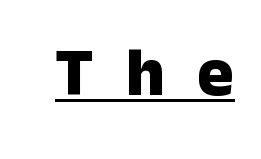
Q: Is the text bold? A: Yes.
Q: Is the text italic (slanted)? A: No, it is upright.
Q: Is the typeface a serif or a sans-serif typeface? A: Sans-serif.
Q: Is the text underlined? A: Yes.
Q: Is the spacing between letters normal or unusually wide? A: Unusually wide.
Q: Width (condensed, normal, or wide)? A: Normal.
Q: Stroke contrast? A: Low.
Q: x-height? A: Medium.
Q: Monospaced? A: No.
